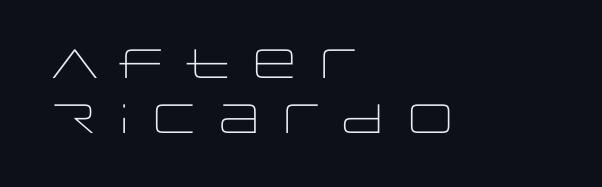
Q: Is the text bold? A: No.
Q: Is the text italic (slanted)? A: No, it is upright.
Q: Is the typeface a serif or a sans-serif typeface? A: Sans-serif.
Q: Is the text underlined? A: No.
Q: How is the paragraph aligned? A: Left-aligned.
Q: Is the spacing between lines tight, normal or loose? A: Normal.
Q: Width (condensed, normal, or wide)? A: Wide.
Q: Stroke contrast? A: Low.
Q: x-height? A: Large.
Q: Monospaced? A: No.
